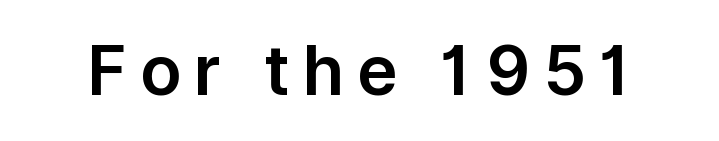
The image shows 68 px sans-serif type, upright; set not underlined; low stroke contrast and a medium x-height.
